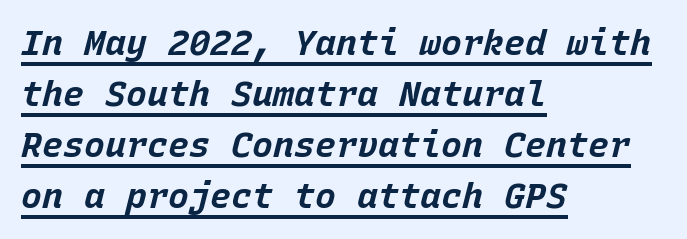
Q: Is the text bold? A: Yes.
Q: Is the text italic (slanted)? A: Yes, it leans right by about 15 degrees.
Q: Is the text underlined? A: Yes.
Q: How is the paragraph aligned? A: Left-aligned.
Q: Is the spacing between letters normal or unusually wide? A: Normal.
Q: Is the spacing between lines tight, normal or loose? A: Normal.
Q: Width (condensed, normal, or wide)? A: Normal.
Q: Stroke contrast? A: Low.
Q: x-height? A: Large.
Q: Monospaced? A: Yes.
